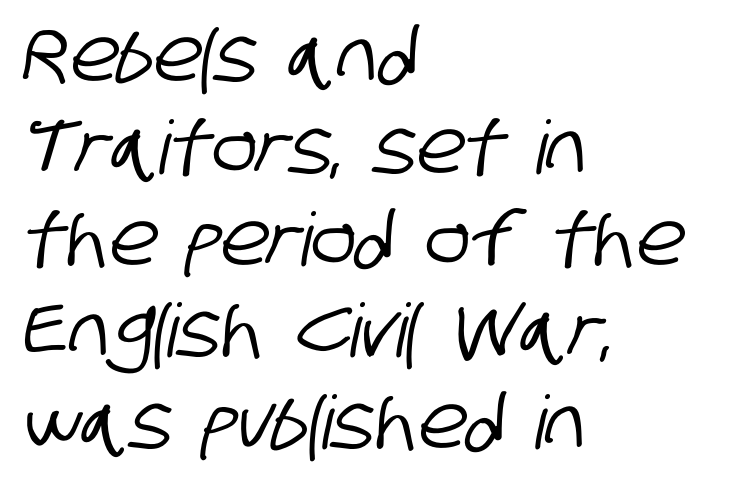
Q: Is the typeface a serif or a sans-serif typeface? A: Sans-serif.
Q: Is the text underlined? A: No.
Q: How is the paragraph aligned? A: Left-aligned.
Q: Is the spacing between letters normal or unusually wide? A: Normal.
Q: Width (condensed, normal, or wide)? A: Condensed.
Q: Stroke contrast? A: Low.
Q: x-height? A: Large.
Q: Monospaced? A: No.
